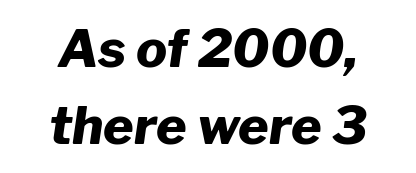
The image shows 52 px heavy type, italic (leaning right); set centered, normal line spacing (1.48x), normal letter spacing, not underlined; low stroke contrast and a medium x-height.
